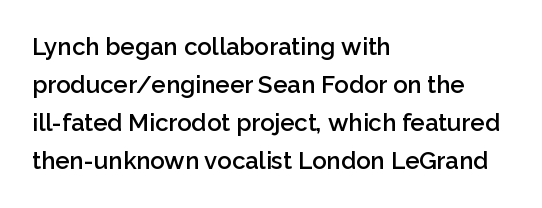
Q: Is the text bold? A: Semi-bold.
Q: Is the text italic (slanted)? A: No, it is upright.
Q: Is the text underlined? A: No.
Q: How is the paragraph aligned? A: Left-aligned.
Q: Is the spacing between letters normal or unusually wide? A: Normal.
Q: Is the spacing between lines tight, normal or loose? A: Normal.
